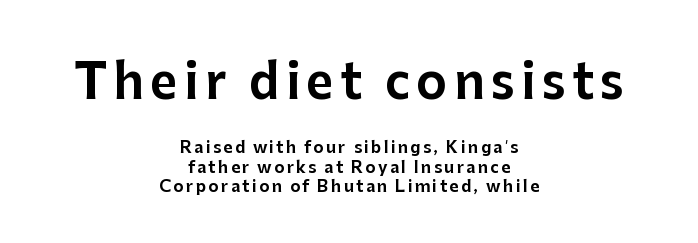
Q: Is the text italic (slanted)? A: No, it is upright.
Q: Is the typeface a serif or a sans-serif typeface? A: Sans-serif.
Q: Is the text underlined? A: No.
Q: How is the paragraph aligned? A: Centered.
Q: Which block of text is set in a larger size, the first (top) or the second (bottom)? A: The first (top) one.
Q: Width (condensed, normal, or wide)? A: Normal.
Q: Stroke contrast? A: Low.
Q: x-height? A: Medium.
Q: Monospaced? A: No.
